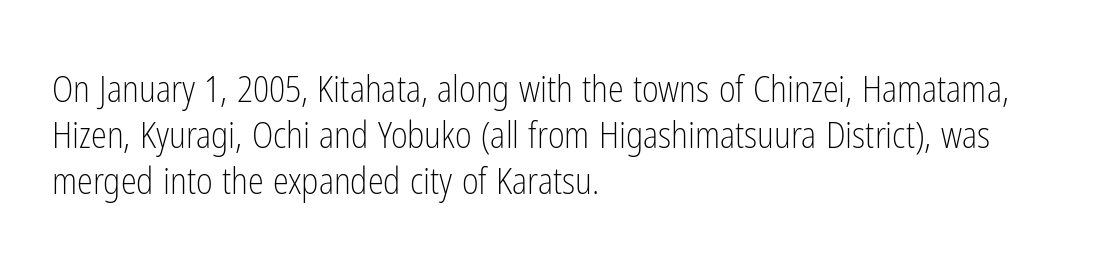
{"serif": "no", "italic": "no", "bold": "no", "weight": "light", "width": "condensed", "stroke_contrast": "low", "x_height": "medium", "monospaced": "no", "underline": "no", "align": "left", "line_spacing": "normal", "line_spacing_ratio": 1.28, "letter_spacing": "normal", "letter_spacing_em": 0.0, "glyph_px": 36}
